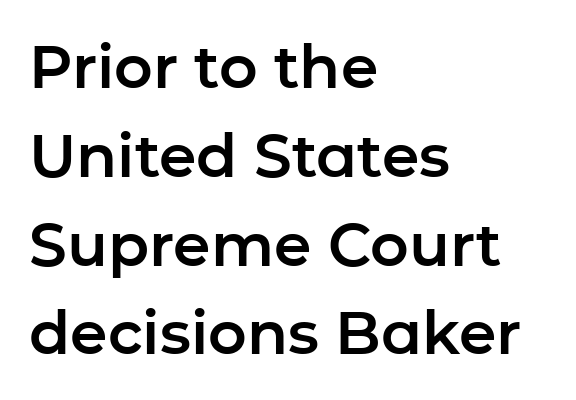
Q: Is the text italic (slanted)? A: No, it is upright.
Q: Is the typeface a serif or a sans-serif typeface? A: Sans-serif.
Q: Is the text underlined? A: No.
Q: How is the paragraph aligned? A: Left-aligned.
Q: Is the spacing between letters normal or unusually wide? A: Normal.
Q: Is the spacing between lines tight, normal or loose? A: Normal.
Q: Width (condensed, normal, or wide)? A: Normal.
Q: Stroke contrast? A: Low.
Q: x-height? A: Medium.
Q: Monospaced? A: No.
